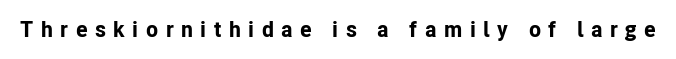
{"italic": "no", "bold": "yes", "underline": "no", "letter_spacing": "wide", "letter_spacing_em": 0.34, "glyph_px": 22}
